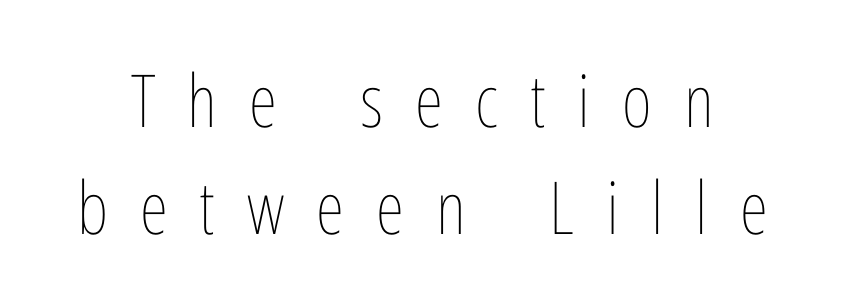
{"italic": "no", "bold": "no", "weight": "thin", "width": "condensed", "stroke_contrast": "low", "x_height": "medium", "monospaced": "no", "underline": "no", "line_spacing": "normal", "line_spacing_ratio": 1.46, "letter_spacing": "wide", "letter_spacing_em": 0.44, "glyph_px": 73}
